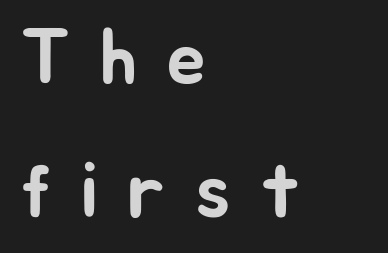
Q: Is the text italic (slanted)? A: No, it is upright.
Q: Is the typeface a serif or a sans-serif typeface? A: Sans-serif.
Q: Is the text underlined? A: No.
Q: How is the paragraph aligned? A: Left-aligned.
Q: Is the spacing between letters normal or unusually wide? A: Unusually wide.
Q: Is the spacing between lines tight, normal or loose? A: Normal.
Q: Width (condensed, normal, or wide)? A: Normal.
Q: Stroke contrast? A: Low.
Q: x-height? A: Medium.
Q: Monospaced? A: No.
